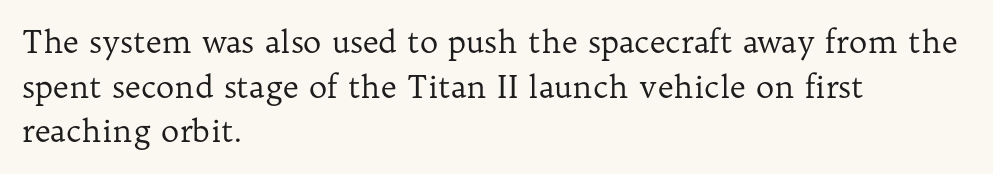
Varying glyph widths throughout — classic text-font behaviour. Tracking here is standard; glyphs follow each other at the usual distance. The lines are quadded left. Stroke mass is kept to a normal reading level or below. Serifs: yes, visible at the terminals of the letterforms.
